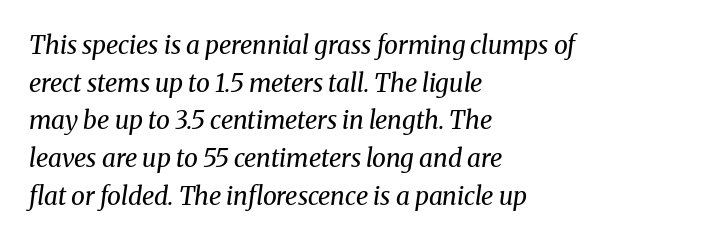
Left-aligned paragraph, ragged on the right. The block of text has a typical density, with ordinary space between rows. In terms of letterspacing, this is plain default setting. This is not heavy type; no bold has been used. The glyphs are unaccompanied by any horizontal stroke below them.
